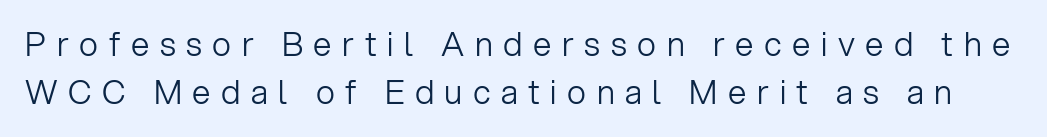
Q: Is the text bold? A: No.
Q: Is the text italic (slanted)? A: No, it is upright.
Q: Is the typeface a serif or a sans-serif typeface? A: Sans-serif.
Q: Is the text underlined? A: No.
Q: Is the spacing between letters normal or unusually wide? A: Unusually wide.
Q: Is the spacing between lines tight, normal or loose? A: Normal.
Q: Width (condensed, normal, or wide)? A: Normal.
Q: Stroke contrast? A: Low.
Q: x-height? A: Medium.
Q: Monospaced? A: No.
